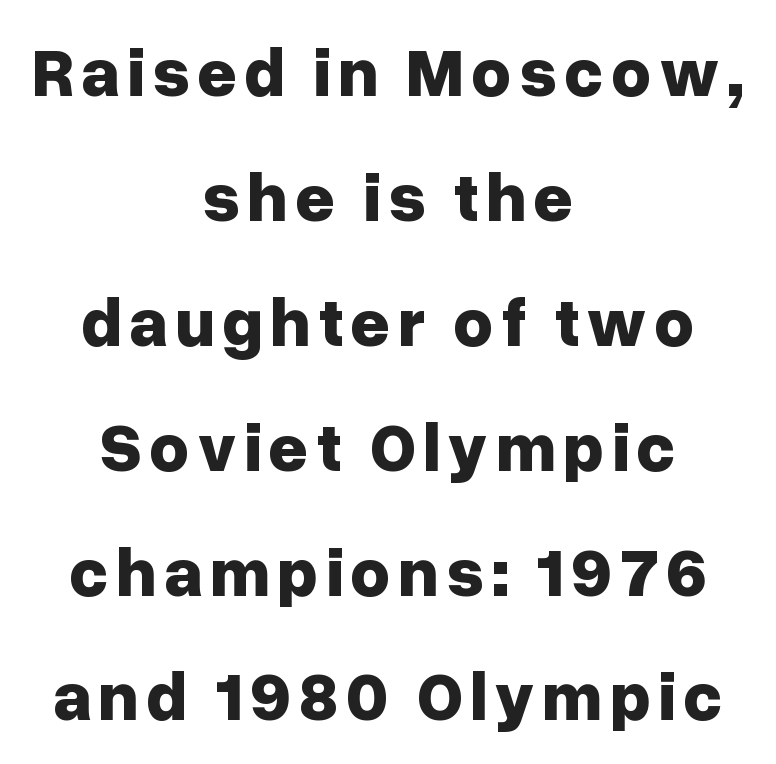
These lines are rendered in a variable-pitch font. The font's upright variant was chosen for this text. Nope, no serifs anywhere on these letters. The paragraph shown floats in the horizontal middle. This rendering features lettering with no underline.
